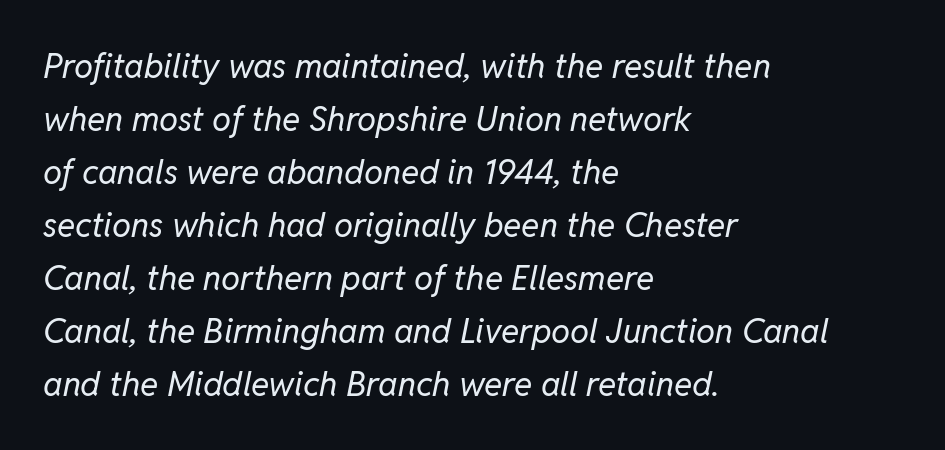
{"italic": "yes", "lean": "right", "slant_degrees": 11, "bold": "no", "weight": "regular", "width": "normal", "stroke_contrast": "low", "x_height": "medium", "monospaced": "no", "underline": "no", "align": "left", "line_spacing": "normal", "line_spacing_ratio": 1.56, "letter_spacing": "normal", "letter_spacing_em": 0.0, "glyph_px": 34}
